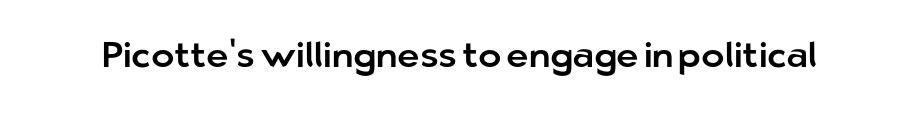
Q: Is the text italic (slanted)? A: No, it is upright.
Q: Is the typeface a serif or a sans-serif typeface? A: Sans-serif.
Q: Is the text underlined? A: No.
Q: Is the spacing between letters normal or unusually wide? A: Normal.
Q: Width (condensed, normal, or wide)? A: Normal.
Q: Stroke contrast? A: Low.
Q: x-height? A: Medium.
Q: Monospaced? A: No.
